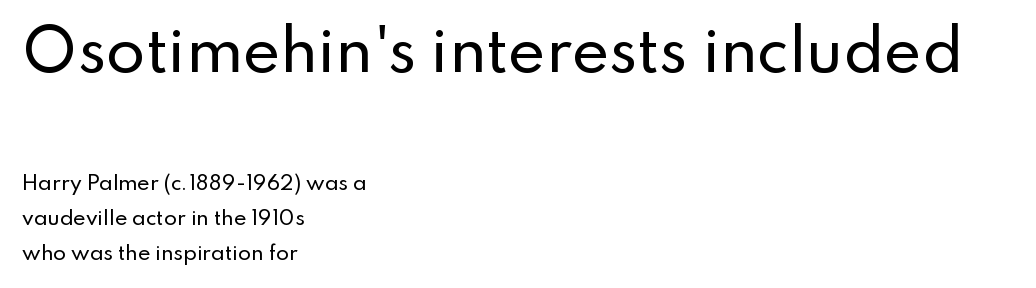
The image shows 57 px sans-serif type, upright; set left-aligned, line spacing 1.85x, normal letter spacing, not underlined; the first (top) block is 3.0x larger; low stroke contrast and a small x-height.
